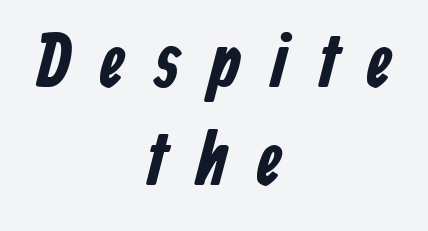
{"serif": "no", "bold": "yes", "weight": "bold", "width": "condensed", "stroke_contrast": "low", "x_height": "medium", "monospaced": "no", "underline": "no", "align": "center", "line_spacing": "normal", "line_spacing_ratio": 1.29, "letter_spacing": "wide", "letter_spacing_em": 0.39, "glyph_px": 76}
